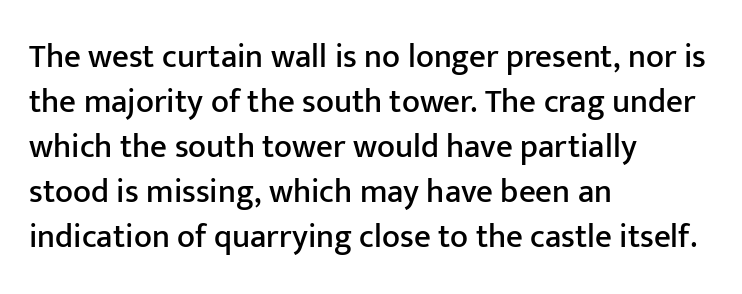
Q: Is the text italic (slanted)? A: No, it is upright.
Q: Is the typeface a serif or a sans-serif typeface? A: Sans-serif.
Q: Is the text underlined? A: No.
Q: How is the paragraph aligned? A: Left-aligned.
Q: Is the spacing between letters normal or unusually wide? A: Normal.
Q: Is the spacing between lines tight, normal or loose? A: Normal.
Q: Width (condensed, normal, or wide)? A: Normal.
Q: Stroke contrast? A: Low.
Q: x-height? A: Medium.
Q: Monospaced? A: No.
